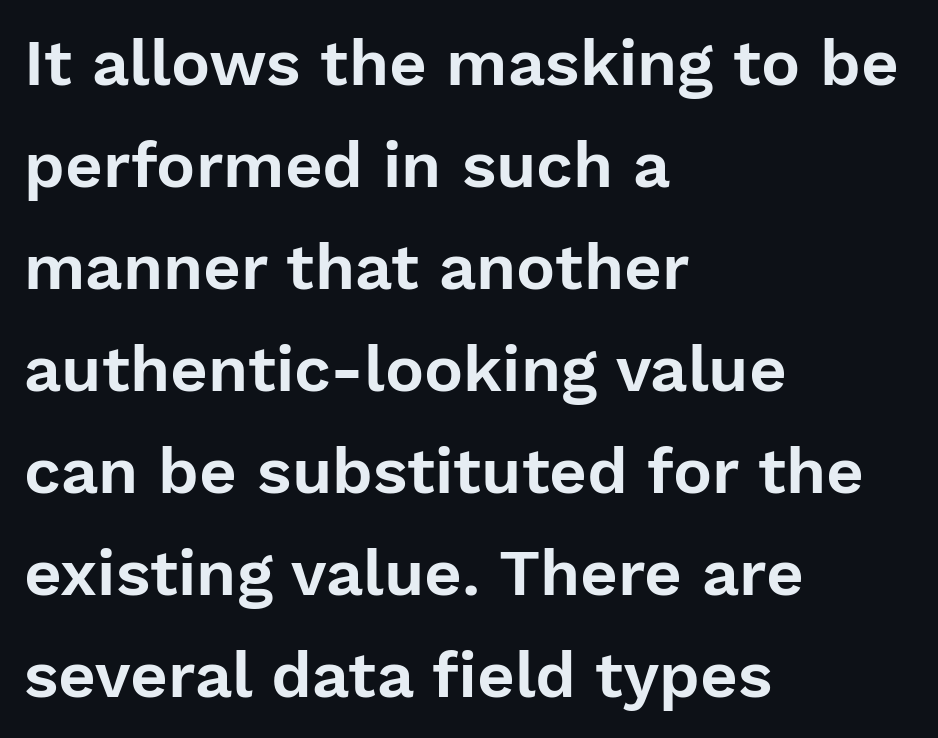
The rendering anchors every line to the left-hand side. This is the regular roman posture of the typeface. Varying glyph widths throughout — classic text-font behaviour. Plain, unruled lines of type.
